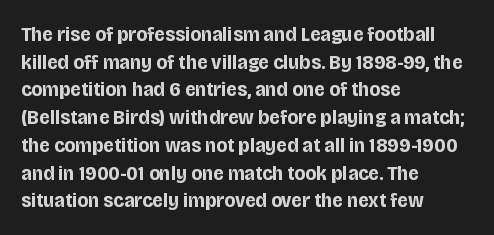
The image shows 21 px bold type, upright; set left-aligned, normal line spacing (1.32x), normal letter spacing, not underlined.
